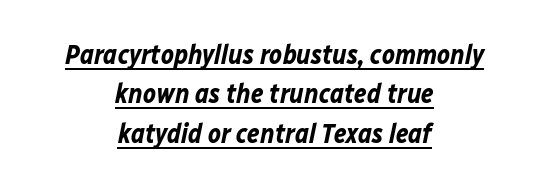
The face used here appears with an underline applied. This sample keeps an unexceptional amount of space between lines. Alignment: centered. The passage shown has conventional tracking throughout. Quick note: italic. Pretty heavy lettering here — definitely bold.
